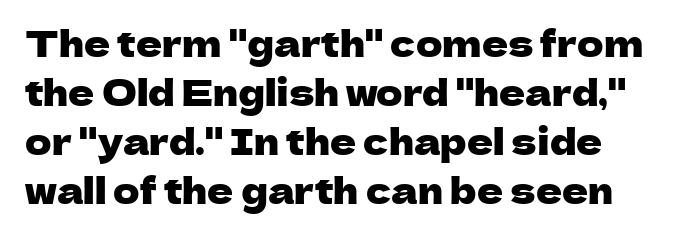
The image shows 36 px sans-serif type, upright; set normal line spacing (1.36x), normal letter spacing, not underlined; low stroke contrast and a medium x-height.
